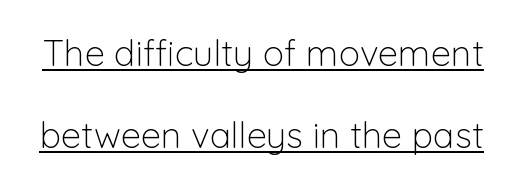
Q: Is the text bold? A: No.
Q: Is the text italic (slanted)? A: No, it is upright.
Q: Is the typeface a serif or a sans-serif typeface? A: Sans-serif.
Q: Is the text underlined? A: Yes.
Q: Is the spacing between letters normal or unusually wide? A: Normal.
Q: Is the spacing between lines tight, normal or loose? A: Loose.
Q: Width (condensed, normal, or wide)? A: Normal.
Q: Stroke contrast? A: Low.
Q: x-height? A: Medium.
Q: Monospaced? A: No.
